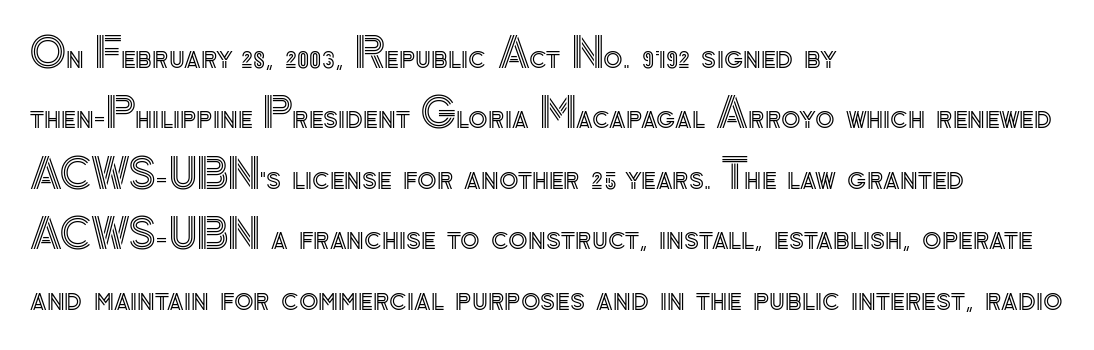
The image shows 40 px text type, upright; set left-aligned, normal line spacing (1.51x), normal letter spacing, not underlined; a small x-height.
